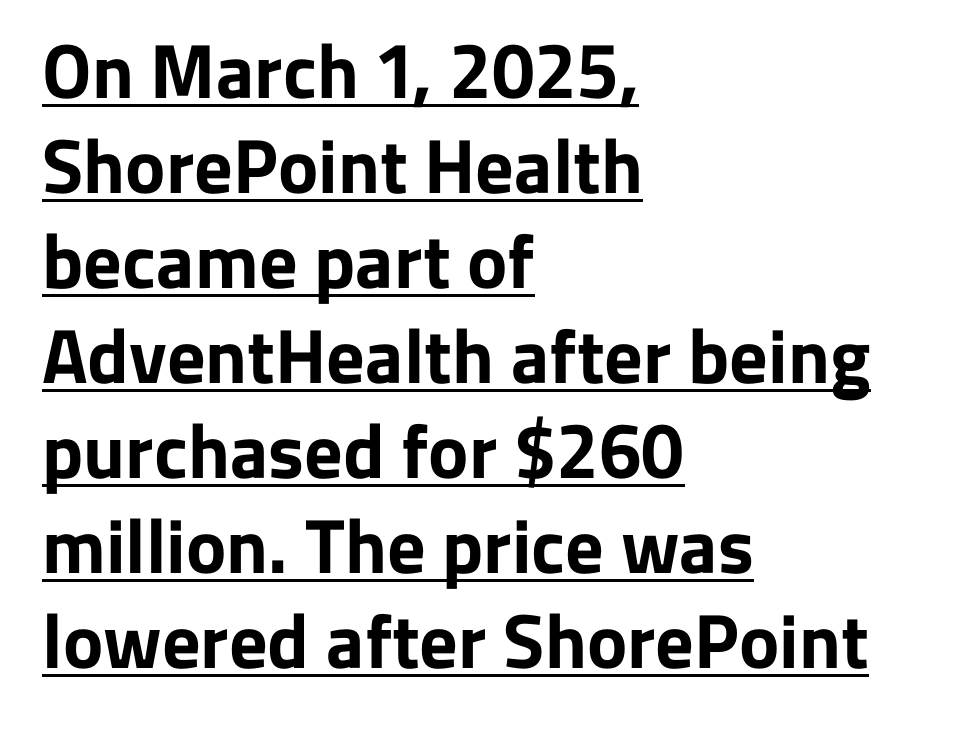
Q: Is the text bold? A: Yes.
Q: Is the text italic (slanted)? A: No, it is upright.
Q: Is the typeface a serif or a sans-serif typeface? A: Sans-serif.
Q: Is the text underlined? A: Yes.
Q: How is the paragraph aligned? A: Left-aligned.
Q: Is the spacing between letters normal or unusually wide? A: Normal.
Q: Is the spacing between lines tight, normal or loose? A: Normal.
Q: Width (condensed, normal, or wide)? A: Normal.
Q: Stroke contrast? A: Low.
Q: x-height? A: Medium.
Q: Monospaced? A: No.
